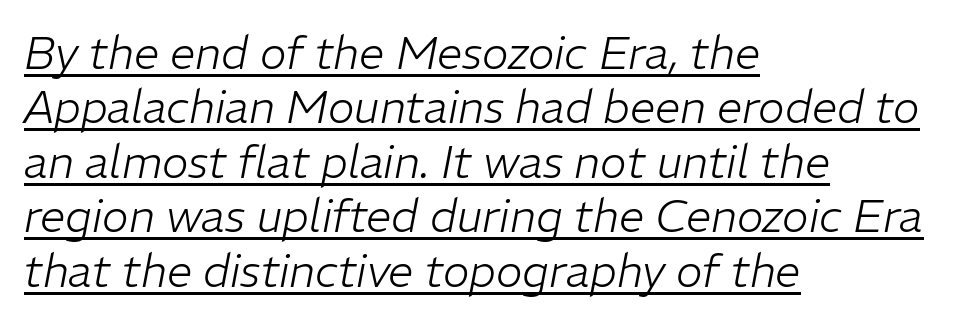
Q: Is the text bold? A: No.
Q: Is the text italic (slanted)? A: Yes, it leans right by about 11 degrees.
Q: Is the text underlined? A: Yes.
Q: How is the paragraph aligned? A: Left-aligned.
Q: Is the spacing between letters normal or unusually wide? A: Normal.
Q: Width (condensed, normal, or wide)? A: Normal.
Q: Stroke contrast? A: Low.
Q: x-height? A: Medium.
Q: Monospaced? A: No.
